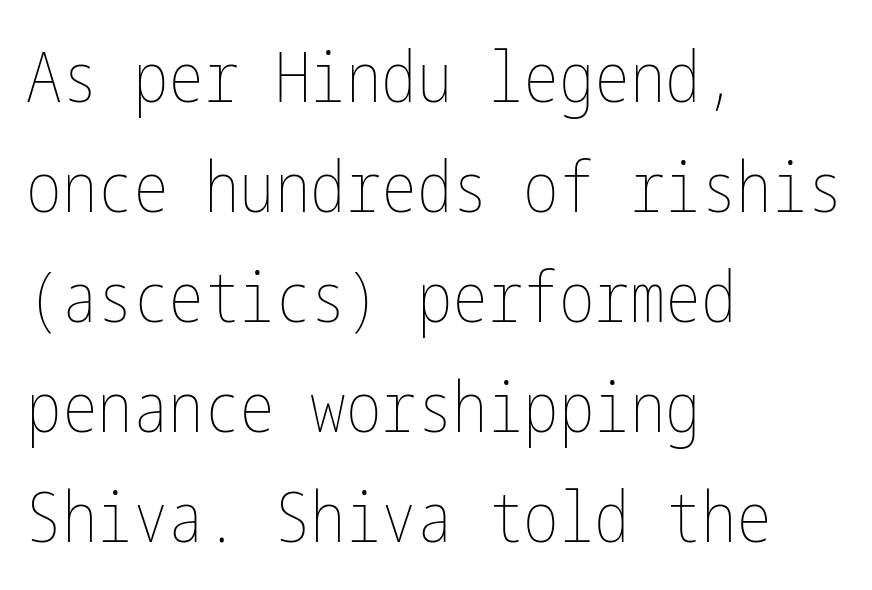
{"italic": "no", "bold": "no", "weight": "thin", "width": "condensed", "stroke_contrast": "low", "x_height": "medium", "underline": "no", "align": "left", "line_spacing": "normal", "line_spacing_ratio": 1.55, "letter_spacing": "normal", "letter_spacing_em": 0.0, "glyph_px": 71}
